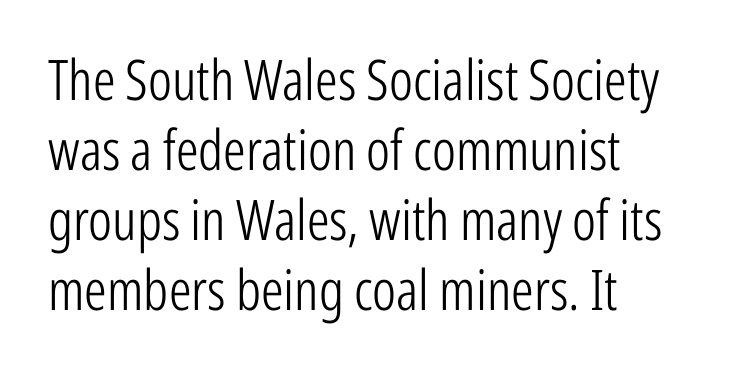
{"serif": "no", "italic": "no", "bold": "no", "weight": "light", "width": "condensed", "stroke_contrast": "low", "x_height": "medium", "monospaced": "no", "underline": "no", "align": "left", "line_spacing": "normal", "line_spacing_ratio": 1.25, "letter_spacing": "normal", "letter_spacing_em": 0.0, "glyph_px": 56}
